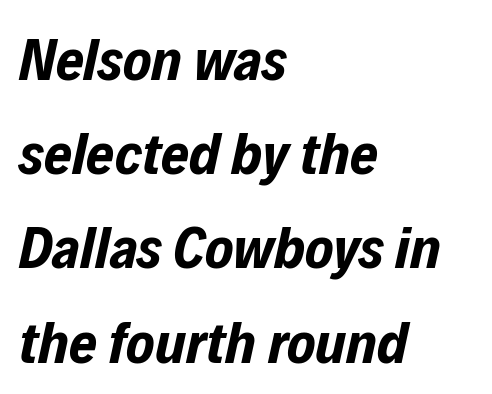
{"italic": "yes", "lean": "right", "slant_degrees": 12, "bold": "yes", "weight": "bold", "width": "condensed", "stroke_contrast": "low", "x_height": "medium", "monospaced": "no", "underline": "no", "align": "left", "line_spacing": "normal", "line_spacing_ratio": 1.57, "letter_spacing": "normal", "letter_spacing_em": 0.0, "glyph_px": 60}
